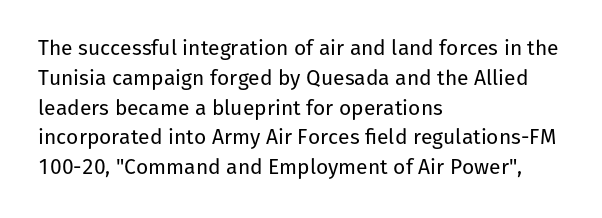
The image shows 21 px text type, upright; set left-aligned, normal line spacing (1.42x), normal letter spacing, not underlined.
